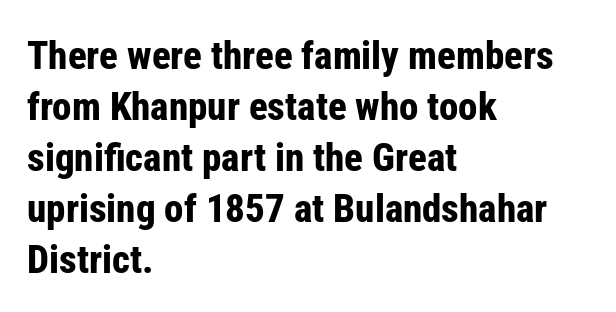
Q: Is the text bold? A: Yes.
Q: Is the text italic (slanted)? A: No, it is upright.
Q: Is the typeface a serif or a sans-serif typeface? A: Sans-serif.
Q: Is the text underlined? A: No.
Q: How is the paragraph aligned? A: Left-aligned.
Q: Is the spacing between letters normal or unusually wide? A: Normal.
Q: Is the spacing between lines tight, normal or loose? A: Normal.
Q: Width (condensed, normal, or wide)? A: Condensed.
Q: Stroke contrast? A: Low.
Q: x-height? A: Medium.
Q: Monospaced? A: No.
